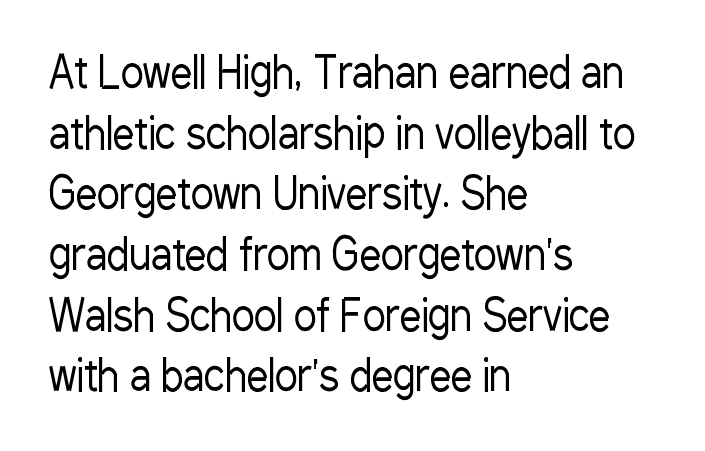
The rag falls on the right side of this text block. Baseline-to-baseline distance is the conventional proportion of letter height. Is this a fixed-width face? No — the glyphs have proportional, varying widths. The passage shown is not underscored anywhere.
